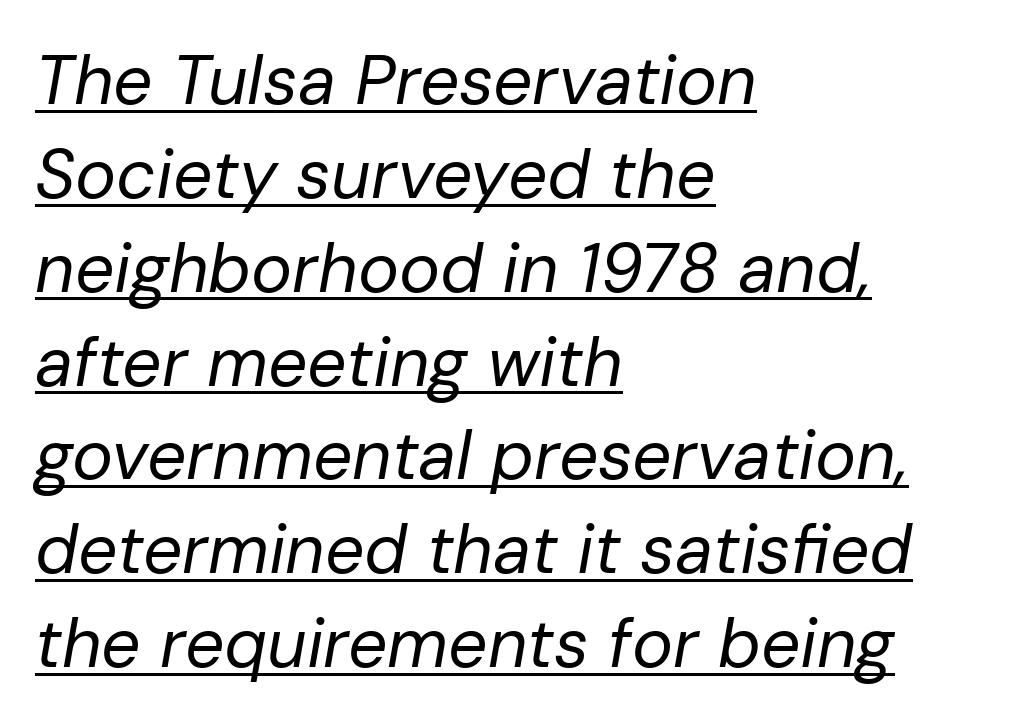
Rows of type keep a routine distance in the vertical direction. The horizontal fit of the characters is conventional and even. Looks like someone drew a line under every word here. Proportional: the letters do not fall into vertical columns. The typography opts for an oblique posture over an upright one. Notice how the passage keeps a crisp vertical edge on the left only.
